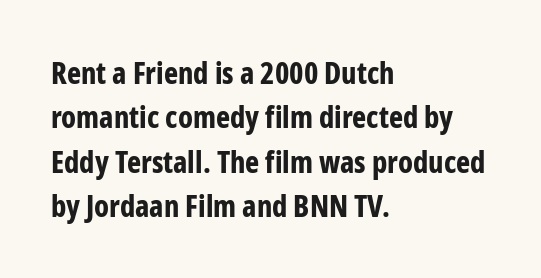
Q: Is the text bold? A: Yes.
Q: Is the text italic (slanted)? A: No, it is upright.
Q: Is the typeface a serif or a sans-serif typeface? A: Sans-serif.
Q: Is the text underlined? A: No.
Q: How is the paragraph aligned? A: Left-aligned.
Q: Is the spacing between letters normal or unusually wide? A: Normal.
Q: Is the spacing between lines tight, normal or loose? A: Normal.
Q: Width (condensed, normal, or wide)? A: Condensed.
Q: Stroke contrast? A: Low.
Q: x-height? A: Medium.
Q: Monospaced? A: No.
